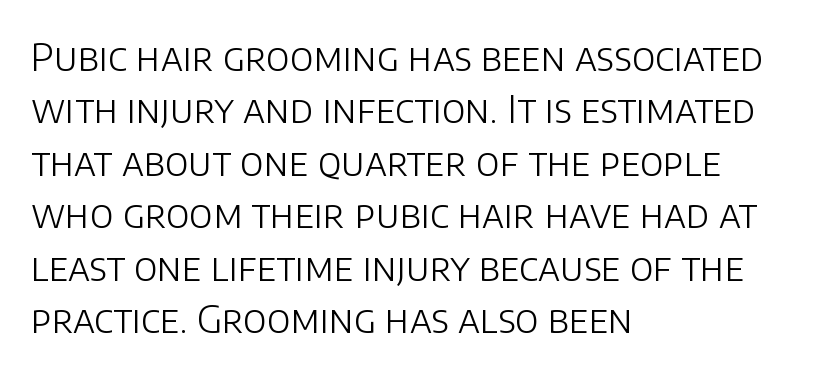
The type is set solid horizontally, with unmodified tracking. Weight: not bold — regular or lighter. A typesetter would mark this as roman, not italic. Summary of vertical rhythm: regular, with standard interline spacing.
